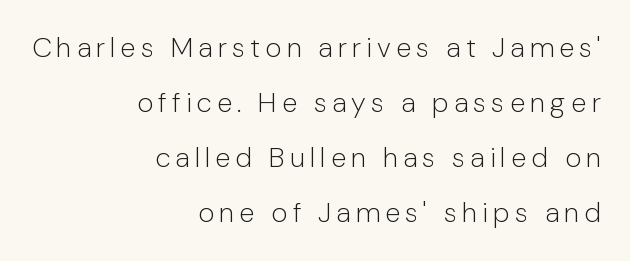
Q: Is the text bold? A: No.
Q: Is the text italic (slanted)? A: No, it is upright.
Q: Is the typeface a serif or a sans-serif typeface? A: Sans-serif.
Q: Is the text underlined? A: No.
Q: How is the paragraph aligned? A: Right-aligned.
Q: Is the spacing between lines tight, normal or loose? A: Loose.
Q: Width (condensed, normal, or wide)? A: Normal.
Q: Stroke contrast? A: Low.
Q: x-height? A: Medium.
Q: Monospaced? A: No.
